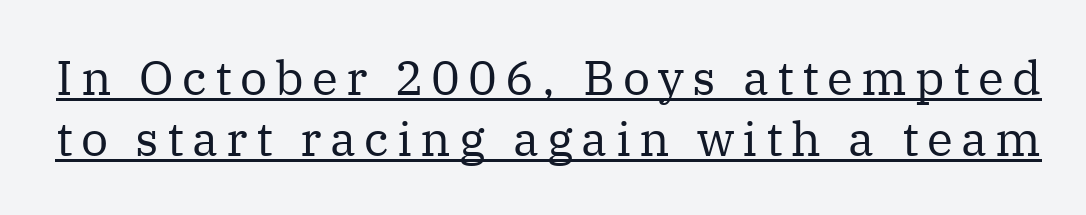
Stems here are at most as thick as an everyday book face. Unlike a clean sans, this face finishes its strokes with serifs. The passage shown is typed in a proportional face where columns would drift. You can see a thin bar hugging the bottom of the glyphs. How would I describe the line gaps? Plain and ordinary.
